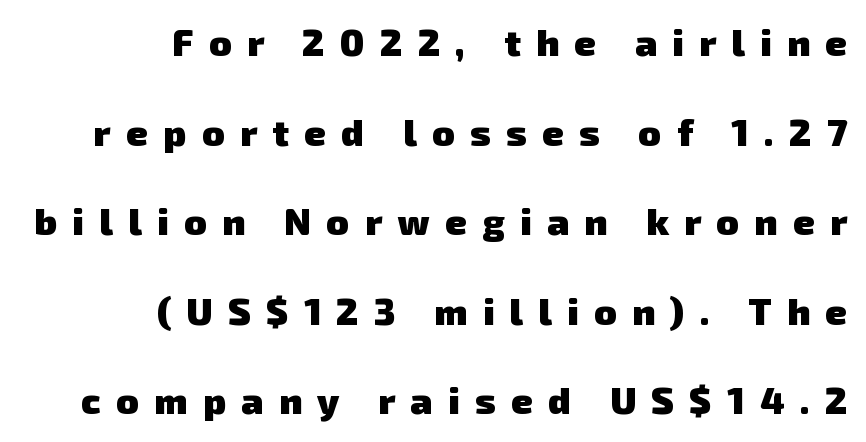
The font family rendered here belongs to the sans-serif group. Tracking value appears strongly positive — letters spread wide. Proportional: the letters do not fall into vertical columns. Nobody drew a line under any word here. Each new line begins a long way beneath the previous one.
